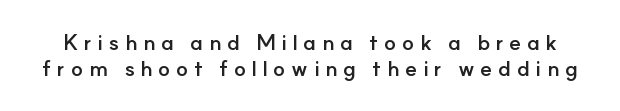
The image shows 22 px bold type, upright; set line spacing 1.19x, unusually wide letter spacing (+0.25 em), not underlined.
